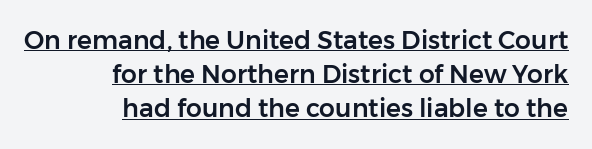
The image shows 25 px text type, upright; set right-aligned, normal line spacing (1.37x), normal letter spacing, underlined.
